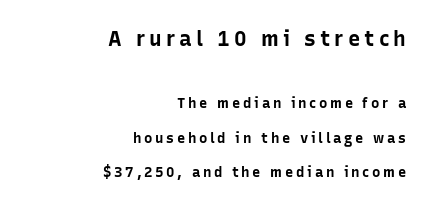
Q: Is the text bold? A: Yes.
Q: Is the text italic (slanted)? A: No, it is upright.
Q: Is the text underlined? A: No.
Q: How is the paragraph aligned? A: Right-aligned.
Q: Is the spacing between lines tight, normal or loose? A: Loose.
Q: Which block of text is set in a larger size, the first (top) or the second (bottom)? A: The first (top) one.
